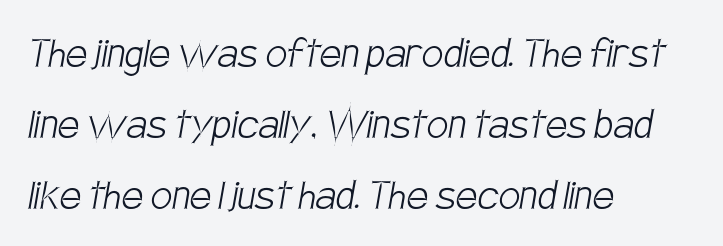
{"serif": "no", "bold": "no", "weight": "light", "width": "condensed", "stroke_contrast": "low", "x_height": "large", "monospaced": "no", "underline": "no", "align": "left", "line_spacing": "normal", "line_spacing_ratio": 1.48, "letter_spacing": "normal", "letter_spacing_em": 0.0, "glyph_px": 48}
